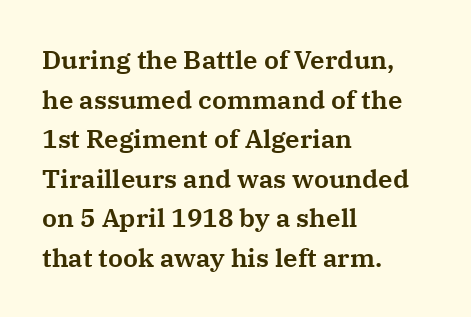
{"italic": "no", "underline": "no", "align": "left", "line_spacing": "normal", "line_spacing_ratio": 1.52, "letter_spacing": "normal", "letter_spacing_em": 0.0, "glyph_px": 26}
